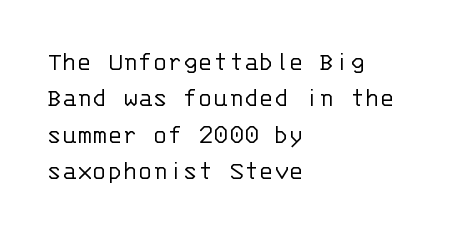
Is this a fixed-width face? Yes — each glyph sits in an identical cell. These lines are composed in type without serifs. Regular leading. The space beneath each line is pristine and unruled.
